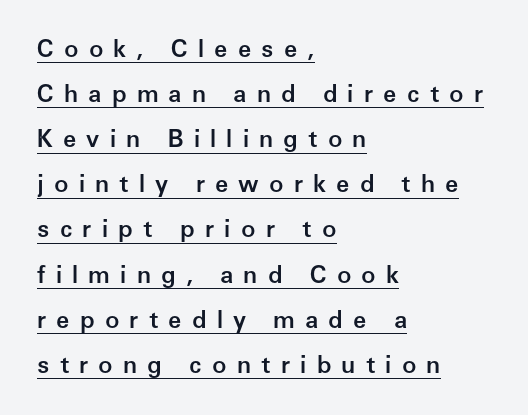
{"italic": "no", "bold": "semi", "underline": "yes", "align": "left", "line_spacing_ratio": 1.88, "letter_spacing": "wide", "letter_spacing_em": 0.42, "glyph_px": 24}
